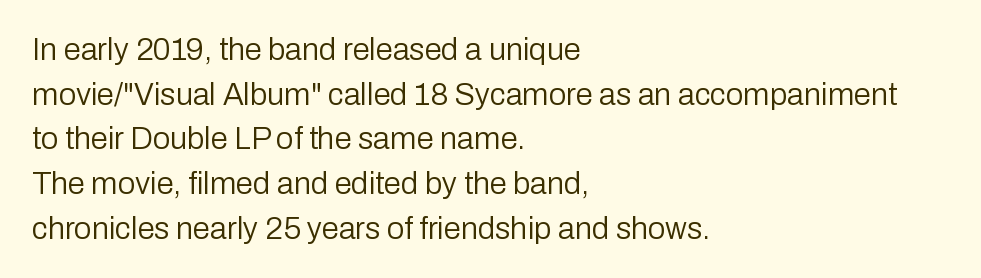
Q: Is the text bold? A: No.
Q: Is the text italic (slanted)? A: No, it is upright.
Q: Is the typeface a serif or a sans-serif typeface? A: Sans-serif.
Q: Is the text underlined? A: No.
Q: How is the paragraph aligned? A: Left-aligned.
Q: Is the spacing between letters normal or unusually wide? A: Normal.
Q: Is the spacing between lines tight, normal or loose? A: Normal.
Q: Width (condensed, normal, or wide)? A: Normal.
Q: Stroke contrast? A: Low.
Q: x-height? A: Medium.
Q: Monospaced? A: No.
